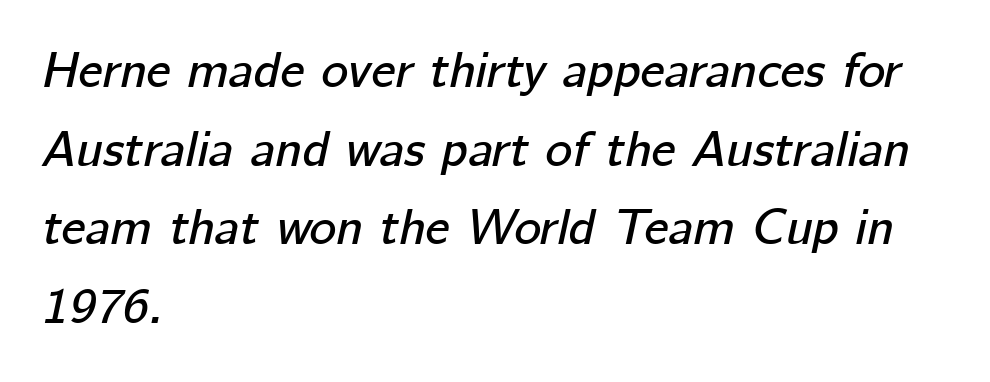
The baseline area is clear. The vertical gap from one line to the next is medium. The line texture is even and compact thanks to regular tracking. Left-aligned paragraph, ragged on the right.
